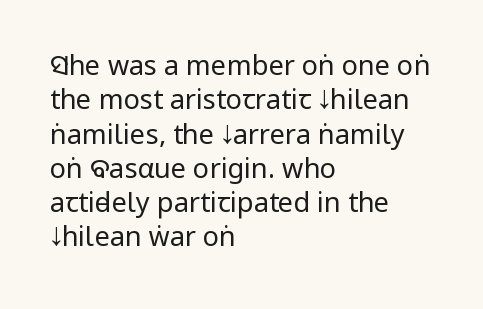
{"italic": "no", "bold": "no", "underline": "no", "align": "left", "line_spacing": "normal", "line_spacing_ratio": 1.27, "letter_spacing": "normal", "letter_spacing_em": 0.0, "glyph_px": 27}
